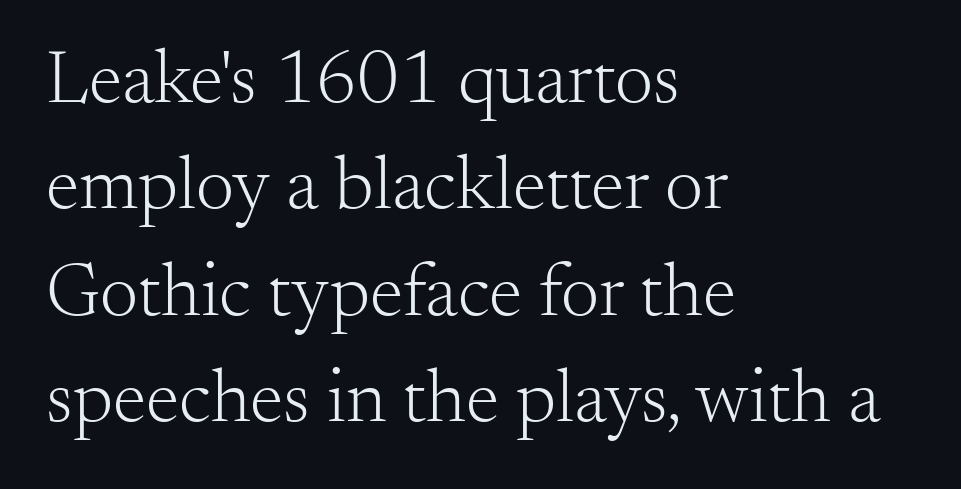
Characters remain perfectly vertical along every line. The paragraph has a hard left edge and a soft right edge. Spacing verdict: proportional, widths tailored to each character. Nothing unusual about the tracking: characters are spaced as the font intends. Successive baselines arrive at the customary interval.
